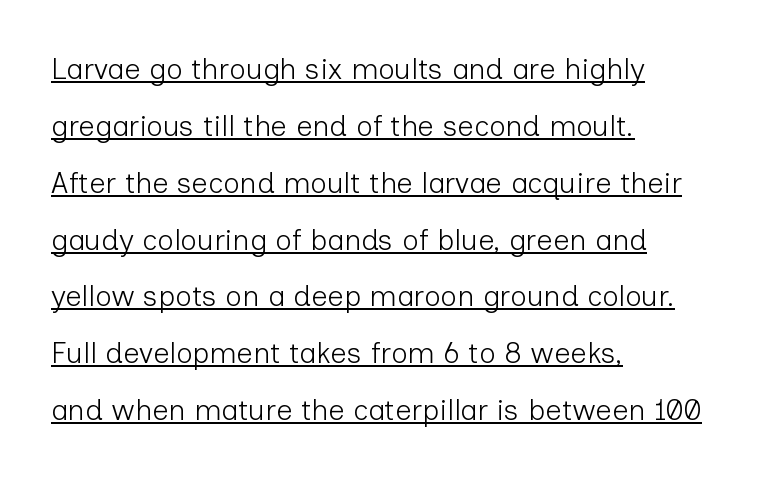
{"serif": "no", "italic": "no", "bold": "no", "weight": "light", "width": "normal", "stroke_contrast": "low", "x_height": "medium", "monospaced": "no", "underline": "yes", "align": "left", "line_spacing": "loose", "line_spacing_ratio": 1.96, "letter_spacing": "normal", "letter_spacing_em": 0.0, "glyph_px": 29}
